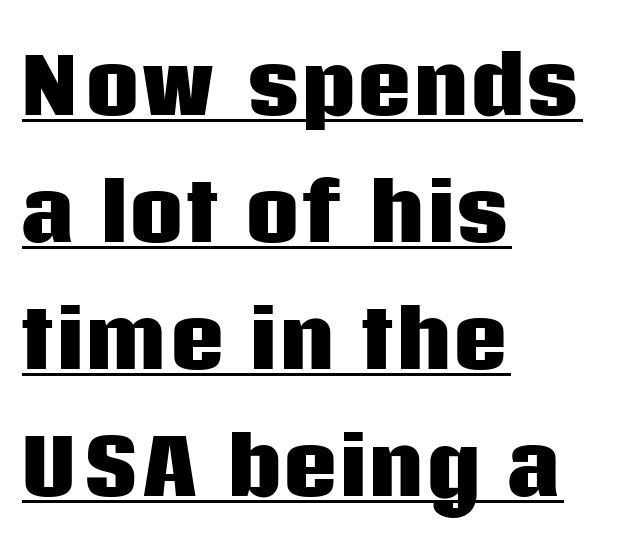
{"serif": "no", "italic": "no", "bold": "yes", "weight": "heavy", "width": "normal", "stroke_contrast": "low", "x_height": "large", "monospaced": "no", "underline": "yes", "align": "left", "line_spacing": "normal", "line_spacing_ratio": 1.65, "letter_spacing": "normal", "letter_spacing_em": 0.0, "glyph_px": 77}
